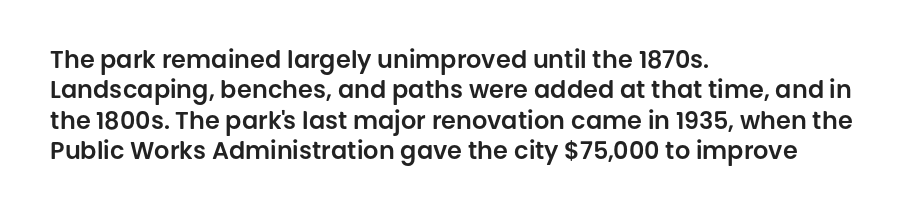
The image shows 24 px text type, upright; set left-aligned, normal line spacing (1.27x), normal letter spacing, not underlined.
